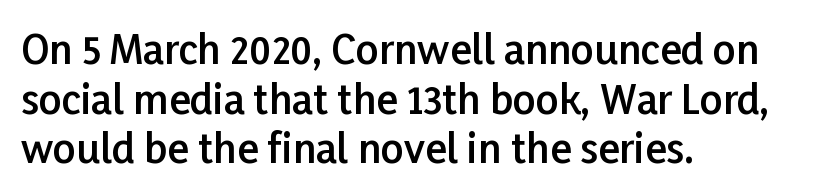
{"serif": "no", "italic": "no", "bold": "semi", "weight": "semibold", "width": "normal", "stroke_contrast": "low", "x_height": "medium", "monospaced": "no", "underline": "no", "align": "left", "line_spacing_ratio": 1.24, "letter_spacing": "normal", "letter_spacing_em": 0.0, "glyph_px": 40}
